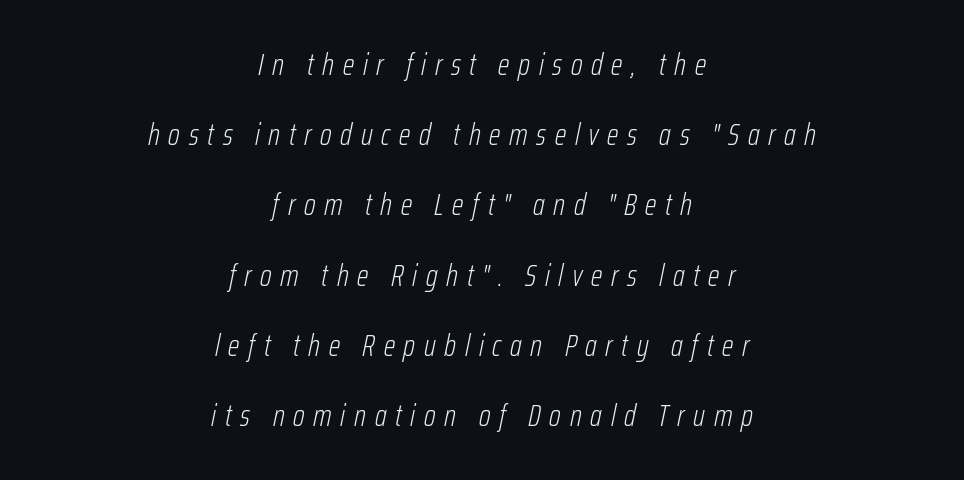
{"italic": "yes", "lean": "right", "slant_degrees": 12, "bold": "no", "weight": "light", "width": "condensed", "stroke_contrast": "low", "x_height": "medium", "monospaced": "no", "underline": "no", "align": "center", "line_spacing": "loose", "line_spacing_ratio": 2.34, "letter_spacing": "wide", "letter_spacing_em": 0.29, "glyph_px": 30}
